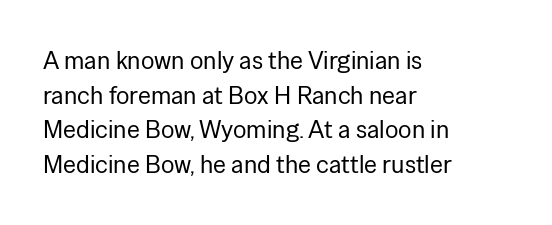
The image shows 25 px text type, upright; set left-aligned, normal line spacing (1.39x), normal letter spacing, not underlined.
